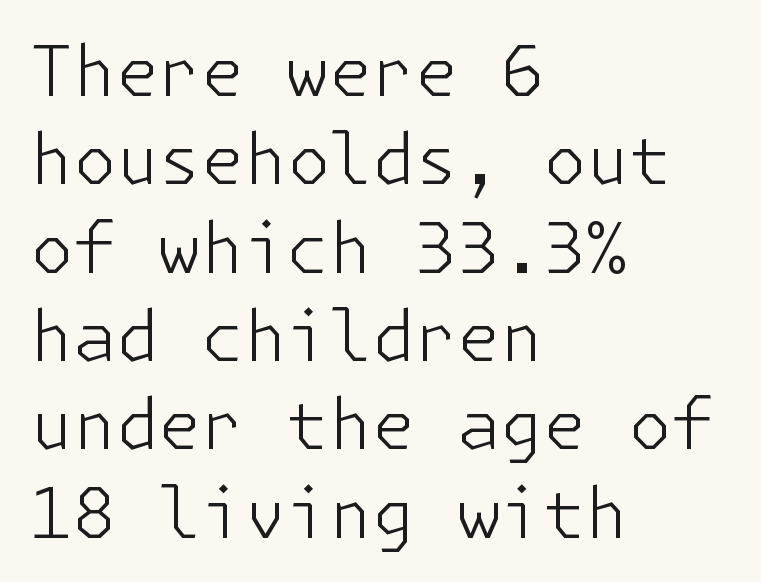
{"serif": "no", "italic": "no", "bold": "no", "weight": "light", "width": "normal", "stroke_contrast": "low", "x_height": "medium", "underline": "no", "align": "left", "line_spacing": "normal", "line_spacing_ratio": 1.28, "letter_spacing": "normal", "letter_spacing_em": 0.0, "glyph_px": 69}
